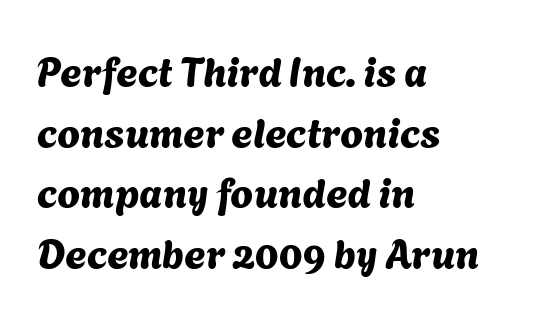
{"serif": "no", "width": "normal", "stroke_contrast": "medium", "x_height": "medium", "monospaced": "no", "underline": "no", "align": "left", "line_spacing": "normal", "line_spacing_ratio": 1.48, "letter_spacing": "normal", "letter_spacing_em": 0.0, "glyph_px": 41}
